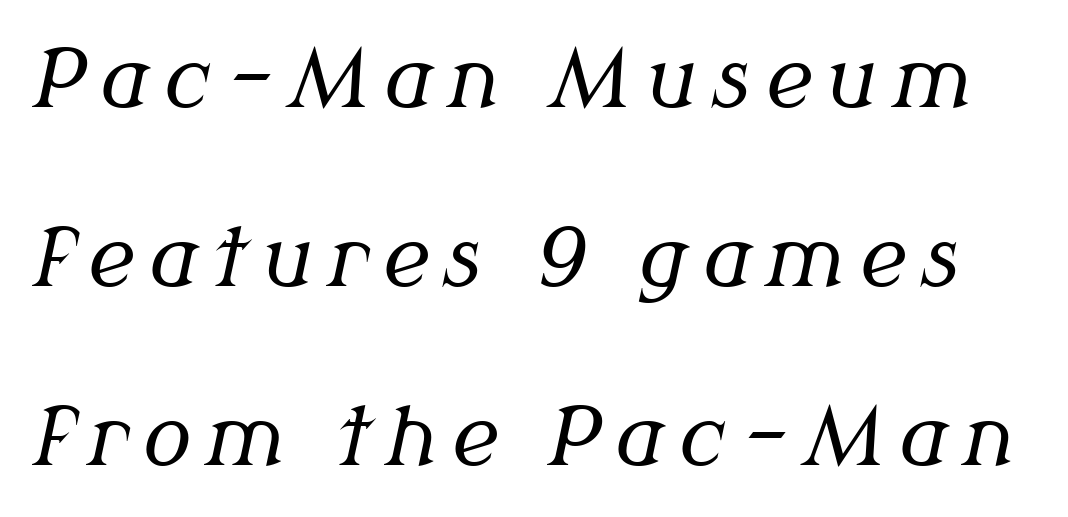
The space between consecutive lines is lavish. The gap between lines stays unmarked. Emphasis-style slanted type is in use. Here the designer chose a conventional face with non-uniform glyph widths. Stems here are at most as thick as an everyday book face. Are there feet on the stems? There are — it's a serif.
